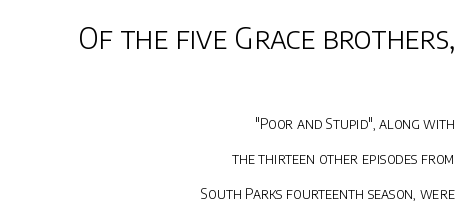
Q: Is the text bold? A: No.
Q: Is the text italic (slanted)? A: No, it is upright.
Q: Is the typeface a serif or a sans-serif typeface? A: Sans-serif.
Q: Is the text underlined? A: No.
Q: How is the paragraph aligned? A: Right-aligned.
Q: Is the spacing between letters normal or unusually wide? A: Normal.
Q: Is the spacing between lines tight, normal or loose? A: Loose.
Q: Which block of text is set in a larger size, the first (top) or the second (bottom)? A: The first (top) one.
Q: Width (condensed, normal, or wide)? A: Normal.
Q: Stroke contrast? A: Low.
Q: x-height? A: Large.
Q: Monospaced? A: No.
